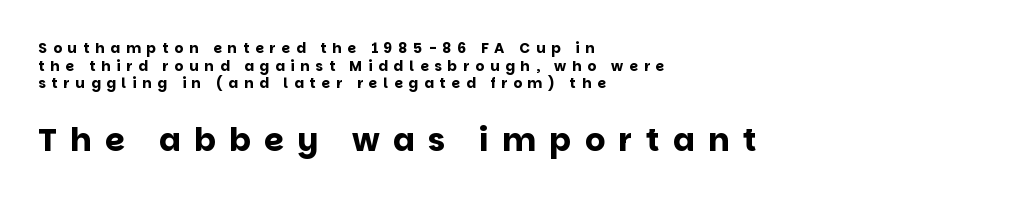
The image shows 32 px bold sans-serif type, upright; set left-aligned, normal line spacing (1.26x), unusually wide letter spacing (+0.42 em), not underlined; the second (bottom) block is 2.29x larger; low stroke contrast and a large x-height.
